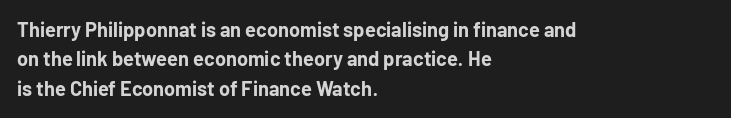
{"italic": "no", "bold": "yes", "underline": "no", "align": "left", "line_spacing": "normal", "line_spacing_ratio": 1.47, "letter_spacing": "normal", "letter_spacing_em": 0.0, "glyph_px": 20}
